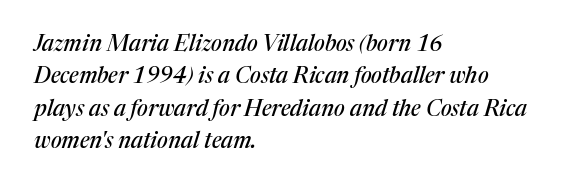
This is oblique type, the kind used for emphasis or titles. The passage shown stacks its lines at a standard gap. Decoration check: the copy has no underline. Honestly, the letter spacing is just normal — you wouldn't notice it. The text block is weighted toward the left margin, trailing off unevenly rightward.
